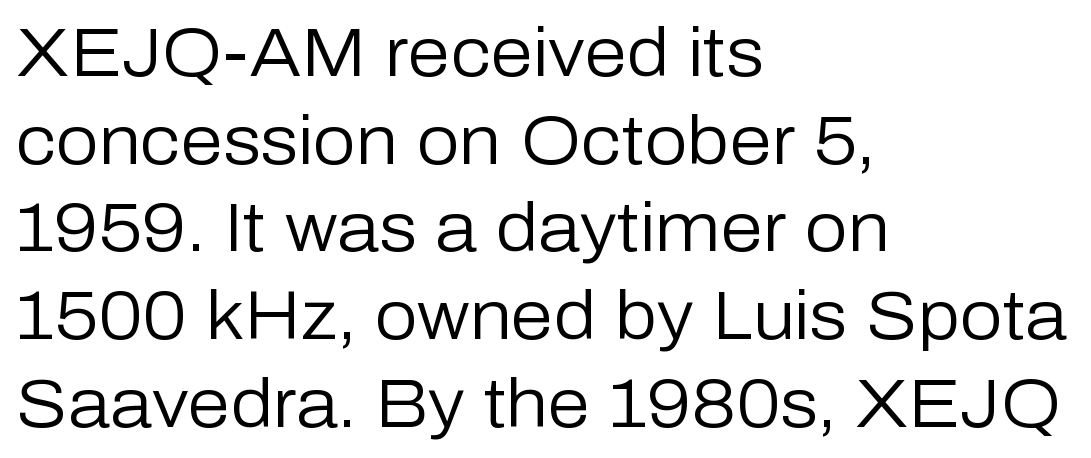
{"serif": "no", "italic": "no", "bold": "no", "weight": "regular", "width": "normal", "stroke_contrast": "low", "x_height": "medium", "monospaced": "no", "underline": "no", "align": "left", "line_spacing": "normal", "line_spacing_ratio": 1.29, "letter_spacing": "normal", "letter_spacing_em": 0.0, "glyph_px": 68}
